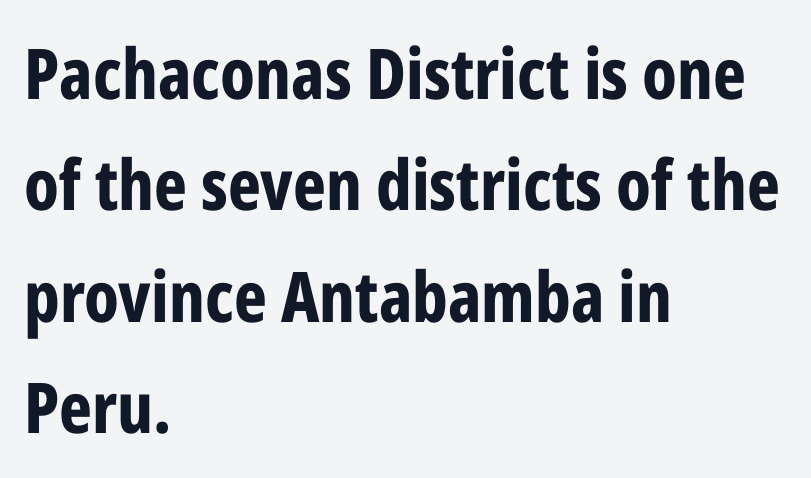
{"serif": "no", "italic": "no", "bold": "yes", "weight": "bold", "width": "condensed", "stroke_contrast": "low", "x_height": "medium", "monospaced": "no", "underline": "no", "align": "left", "line_spacing": "normal", "line_spacing_ratio": 1.59, "letter_spacing": "normal", "letter_spacing_em": 0.0, "glyph_px": 70}
